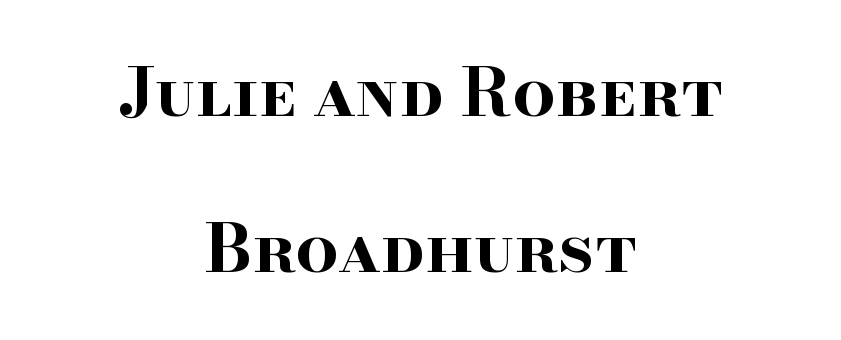
{"serif": "yes", "italic": "no", "bold": "yes", "weight": "bold", "width": "wide", "stroke_contrast": "high", "x_height": "small", "monospaced": "no", "underline": "no", "align": "center", "line_spacing": "loose", "line_spacing_ratio": 2.33, "letter_spacing": "normal", "letter_spacing_em": 0.0, "glyph_px": 67}
